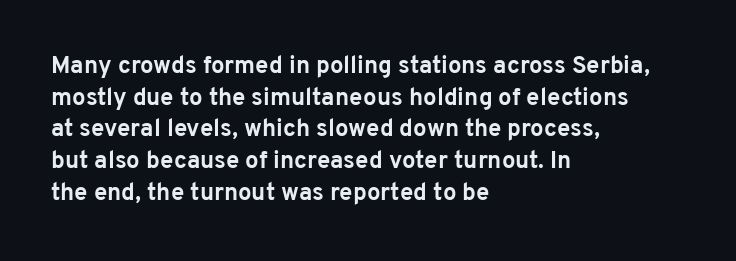
The image shows 24 px bold type, upright; set left-aligned, normal line spacing (1.32x), normal letter spacing, not underlined.
